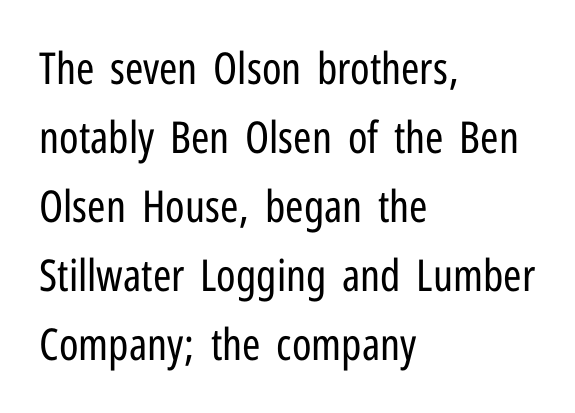
Q: Is the text bold? A: No.
Q: Is the text italic (slanted)? A: No, it is upright.
Q: Is the typeface a serif or a sans-serif typeface? A: Sans-serif.
Q: Is the text underlined? A: No.
Q: How is the paragraph aligned? A: Left-aligned.
Q: Is the spacing between letters normal or unusually wide? A: Normal.
Q: Is the spacing between lines tight, normal or loose? A: Normal.
Q: Width (condensed, normal, or wide)? A: Condensed.
Q: Stroke contrast? A: Low.
Q: x-height? A: Medium.
Q: Monospaced? A: No.
